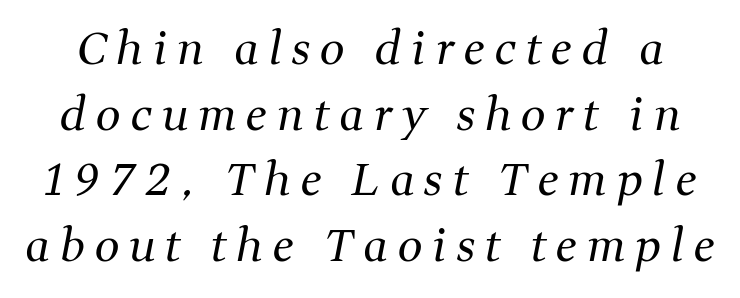
Q: Is the text bold? A: No.
Q: Is the text italic (slanted)? A: Yes, it leans right by about 11 degrees.
Q: Is the typeface a serif or a sans-serif typeface? A: Serif.
Q: Is the text underlined? A: No.
Q: Is the spacing between letters normal or unusually wide? A: Unusually wide.
Q: Is the spacing between lines tight, normal or loose? A: Normal.
Q: Width (condensed, normal, or wide)? A: Normal.
Q: Stroke contrast? A: Medium.
Q: x-height? A: Medium.
Q: Monospaced? A: No.
